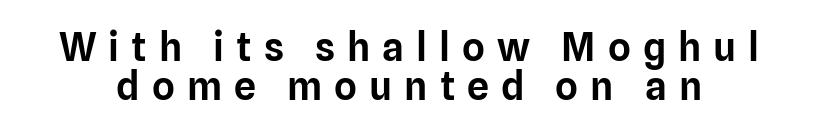
Classification — sans serif. How are the letters spaced? Widely, with obvious added tracking. The letters advance in unequal steps, a hallmark of proportional type. Tightly led — the rows are bunched.
